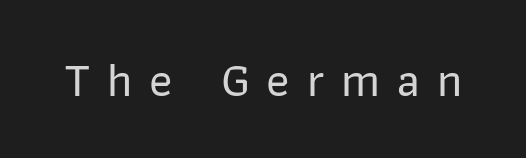
The image shows 48 px sans-serif type, upright; set unusually wide letter spacing (+0.35 em), not underlined; low stroke contrast and a medium x-height.
